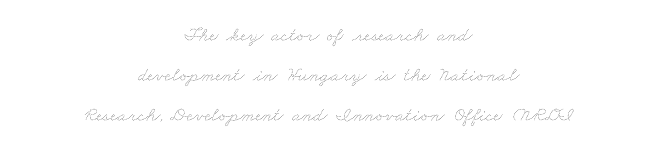
{"bold": "no", "underline": "no", "align": "center", "line_spacing": "loose", "line_spacing_ratio": 2.01, "letter_spacing": "normal", "letter_spacing_em": 0.0, "glyph_px": 20}
